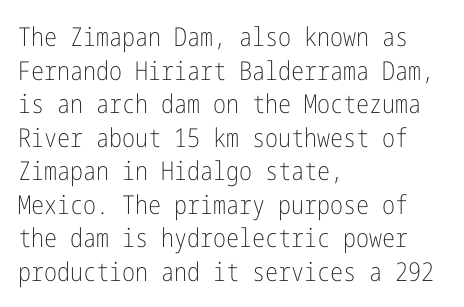
The image shows 26 px text type, upright; set left-aligned, normal line spacing (1.29x), normal letter spacing, not underlined.
